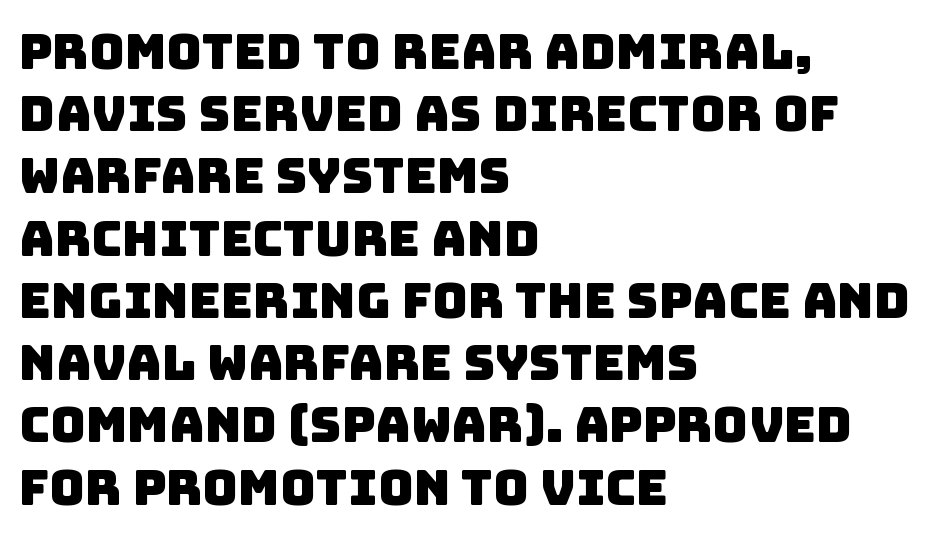
Q: Is the typeface a serif or a sans-serif typeface? A: Sans-serif.
Q: Is the text underlined? A: No.
Q: How is the paragraph aligned? A: Left-aligned.
Q: Is the spacing between letters normal or unusually wide? A: Normal.
Q: Is the spacing between lines tight, normal or loose? A: Normal.
Q: Width (condensed, normal, or wide)? A: Normal.
Q: Stroke contrast? A: Low.
Q: x-height? A: Large.
Q: Monospaced? A: No.
